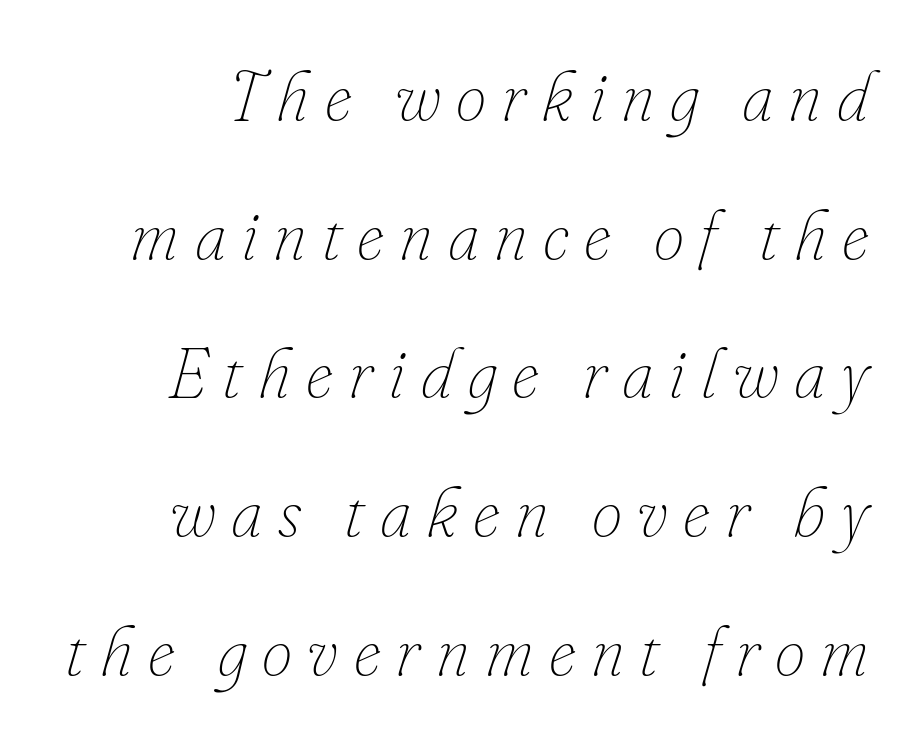
Looks like regular typesetting: each glyph gets only the width it needs. Interline gaps are noticeably wide in this sample. The space directly below the letters is spotless. Ink coverage per letter is moderate at most.
